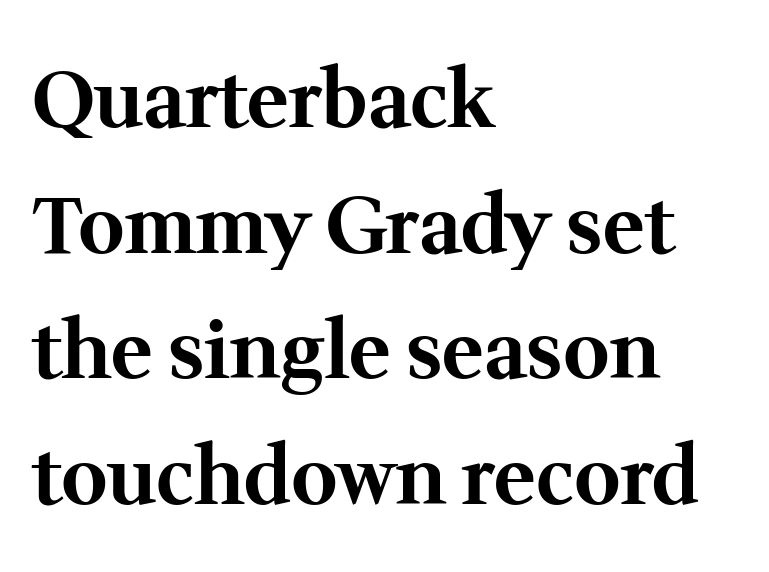
On the weight axis this lands at bold, roughly 700. Serifs: yes, visible at the terminals of the letterforms. Posture: upright roman. Between one letter and the next there's only the usual sliver of space. Clear beneath every line of the passage. The lines are quadded left.
